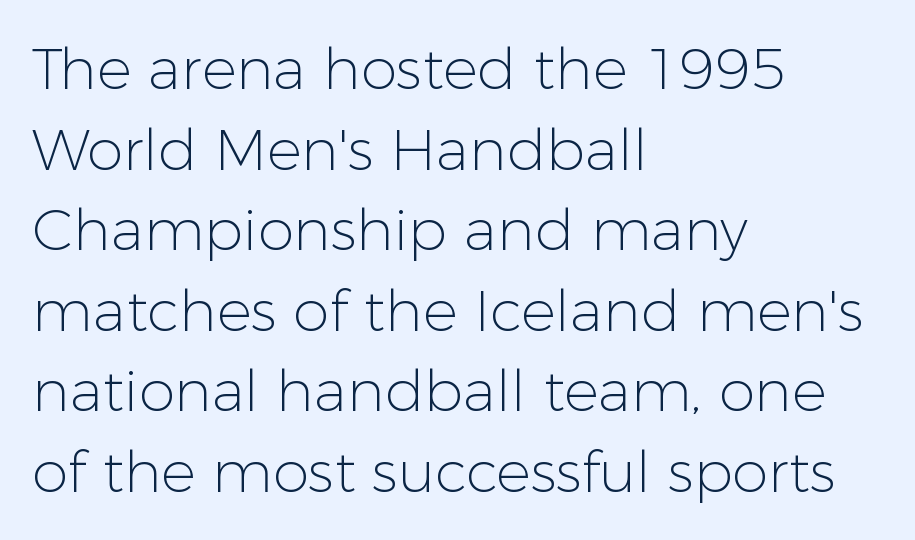
Q: Is the text bold? A: No.
Q: Is the text italic (slanted)? A: No, it is upright.
Q: Is the typeface a serif or a sans-serif typeface? A: Sans-serif.
Q: Is the text underlined? A: No.
Q: How is the paragraph aligned? A: Left-aligned.
Q: Is the spacing between letters normal or unusually wide? A: Normal.
Q: Is the spacing between lines tight, normal or loose? A: Normal.
Q: Width (condensed, normal, or wide)? A: Normal.
Q: Stroke contrast? A: Low.
Q: x-height? A: Medium.
Q: Monospaced? A: No.
